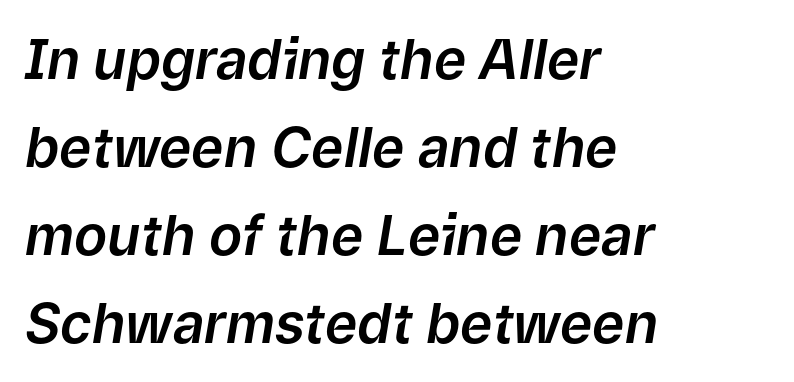
The image shows 55 px text type, italic (leaning right); set left-aligned, normal line spacing (1.6x), normal letter spacing, not underlined; low stroke contrast and a medium x-height.
